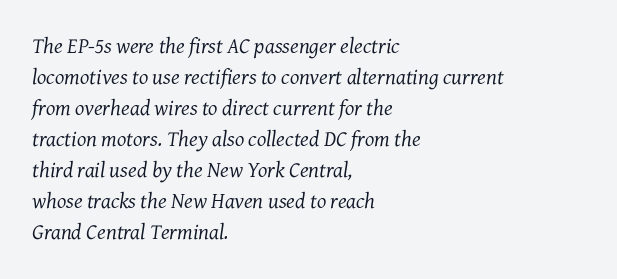
Q: Is the text bold? A: No.
Q: Is the text italic (slanted)? A: Yes, it leans right by about 7 degrees.
Q: Is the text underlined? A: No.
Q: How is the paragraph aligned? A: Left-aligned.
Q: Is the spacing between letters normal or unusually wide? A: Normal.
Q: Is the spacing between lines tight, normal or loose? A: Normal.
